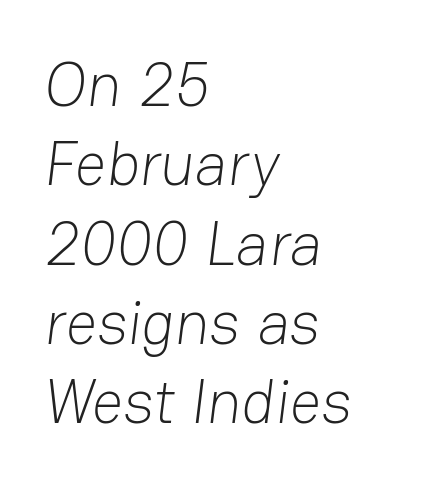
The image shows 62 px light sans-serif type; set left-aligned, normal line spacing (1.28x), normal letter spacing, not underlined; low stroke contrast and a medium x-height.
